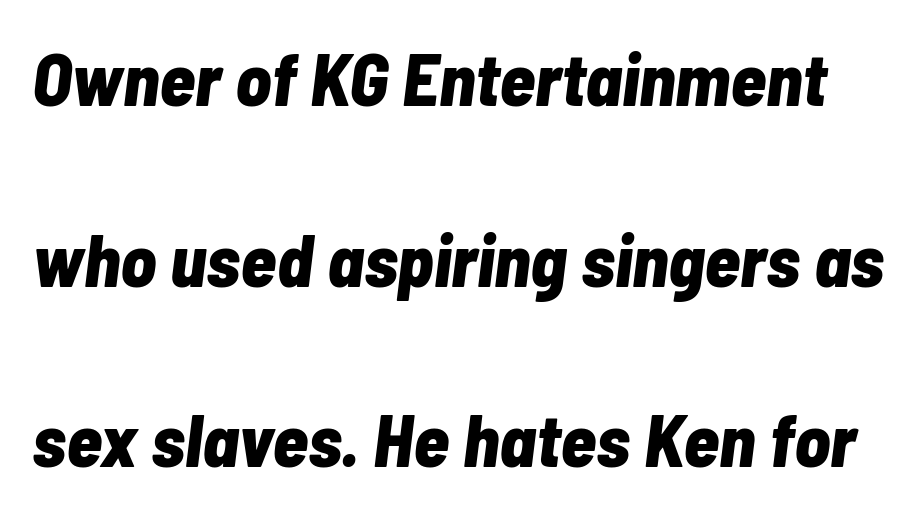
The image shows 74 px bold, condensed type, italic (leaning right); set loose line spacing (2.44x), normal letter spacing, not underlined; low stroke contrast and a medium x-height.
